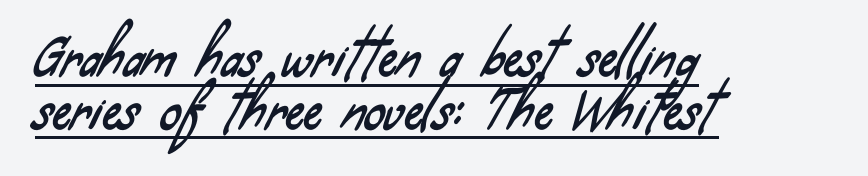
{"serif": "no", "width": "condensed", "stroke_contrast": "low", "x_height": "small", "monospaced": "no", "underline": "yes", "align": "left", "line_spacing": "tight", "line_spacing_ratio": 1.01, "letter_spacing": "normal", "letter_spacing_em": 0.0, "glyph_px": 52}
